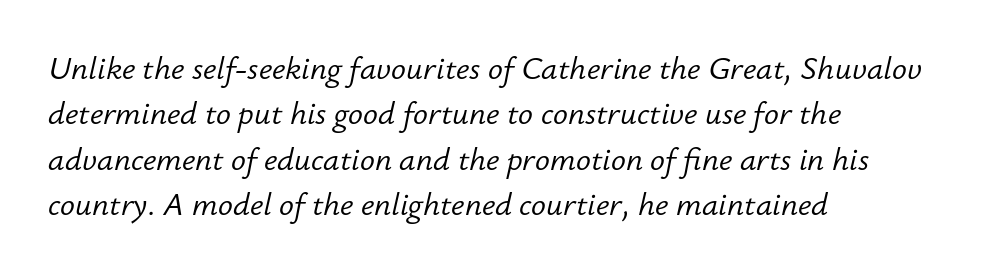
Q: Is the text bold? A: No.
Q: Is the text italic (slanted)? A: Yes, it leans right by about 12 degrees.
Q: Is the text underlined? A: No.
Q: How is the paragraph aligned? A: Left-aligned.
Q: Is the spacing between letters normal or unusually wide? A: Normal.
Q: Is the spacing between lines tight, normal or loose? A: Normal.
Q: Width (condensed, normal, or wide)? A: Normal.
Q: Stroke contrast? A: Low.
Q: x-height? A: Small.
Q: Monospaced? A: No.
